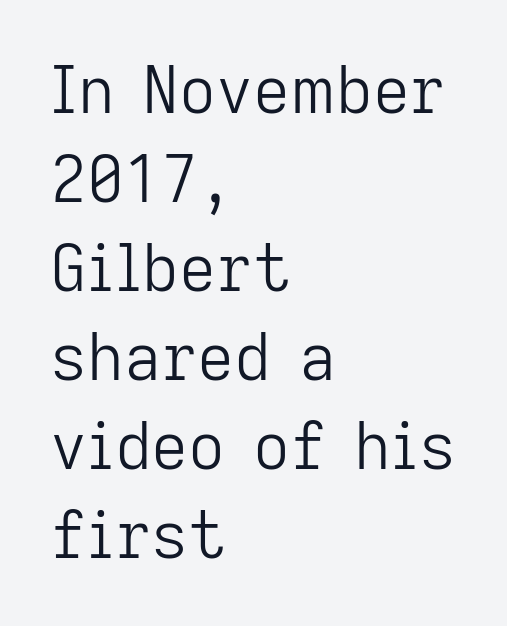
The letters carry no serifs — their stems end cleanly without finishing strokes. The strip under each line holds only bare page. Visually the block forms a straight wall on the left and a jagged coastline on the right. Heft: none added — not bold.
